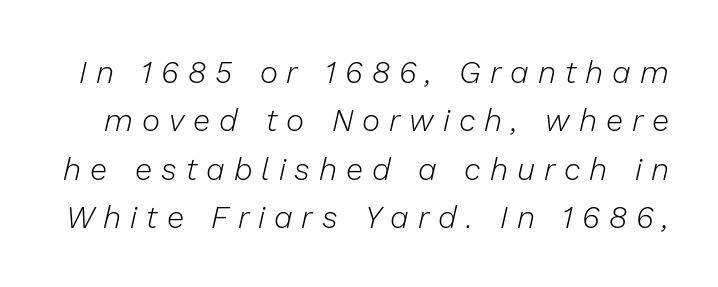
The image shows 31 px light type, italic (leaning right); set normal line spacing (1.56x), unusually wide letter spacing (+0.29 em), not underlined; low stroke contrast and a medium x-height.
